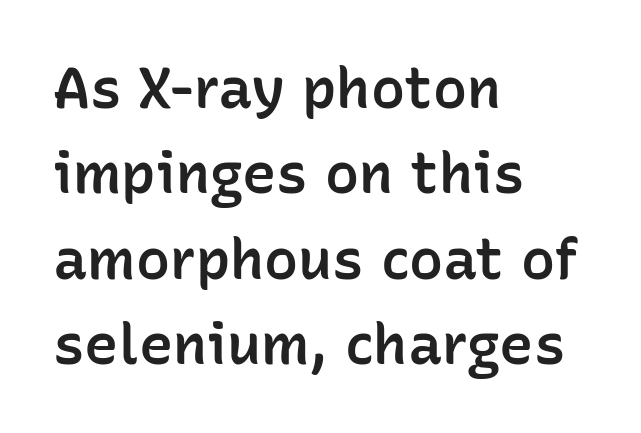
The image shows 57 px semibold sans-serif type, upright; set left-aligned, normal line spacing (1.5x), normal letter spacing, not underlined; low stroke contrast and a medium x-height.
